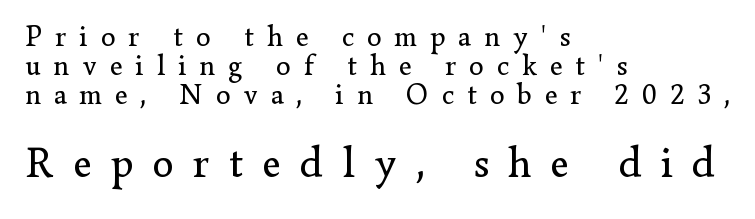
The image shows 43 px regular-weight serif type, upright; set left-aligned, tight line spacing (1.0x), unusually wide letter spacing (+0.45 em), not underlined; the second (bottom) block is 1.48x larger; low stroke contrast and a small x-height.
